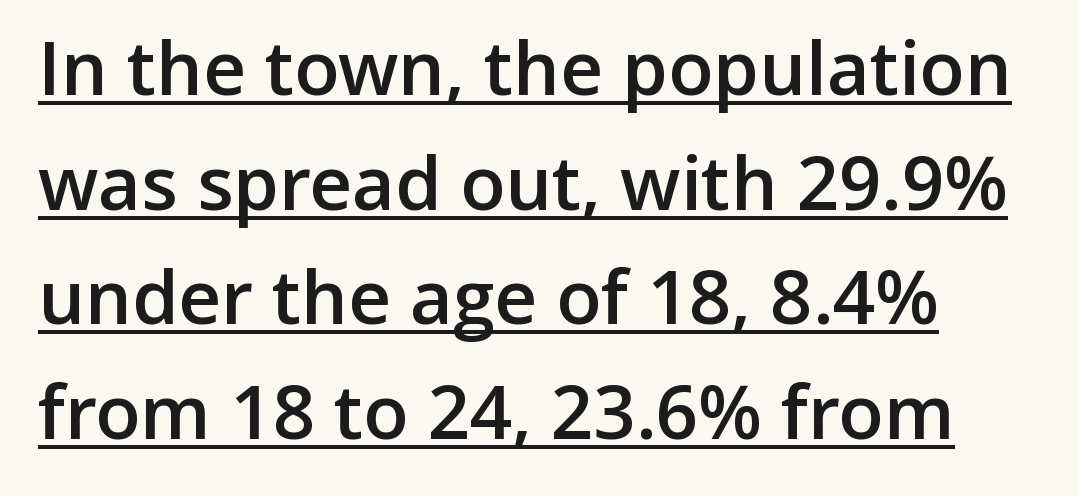
{"serif": "no", "italic": "no", "bold": "semi", "weight": "semibold", "width": "normal", "stroke_contrast": "low", "x_height": "medium", "monospaced": "no", "underline": "yes", "align": "left", "line_spacing": "normal", "line_spacing_ratio": 1.55, "letter_spacing": "normal", "letter_spacing_em": 0.0, "glyph_px": 74}
